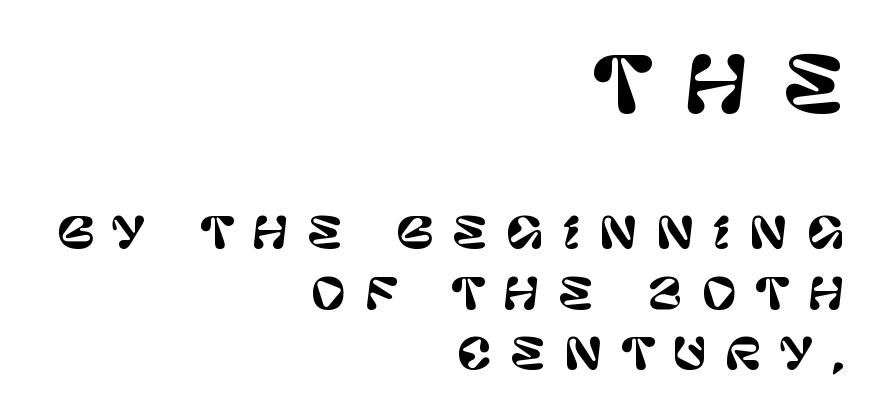
Q: Is the text italic (slanted)? A: Yes.
Q: Is the typeface a serif or a sans-serif typeface? A: Sans-serif.
Q: Is the text underlined? A: No.
Q: How is the paragraph aligned? A: Right-aligned.
Q: Is the spacing between letters normal or unusually wide? A: Unusually wide.
Q: Is the spacing between lines tight, normal or loose? A: Normal.
Q: Which block of text is set in a larger size, the first (top) or the second (bottom)? A: The first (top) one.
Q: Width (condensed, normal, or wide)? A: Normal.
Q: Stroke contrast? A: Low.
Q: x-height? A: Large.
Q: Monospaced? A: No.
